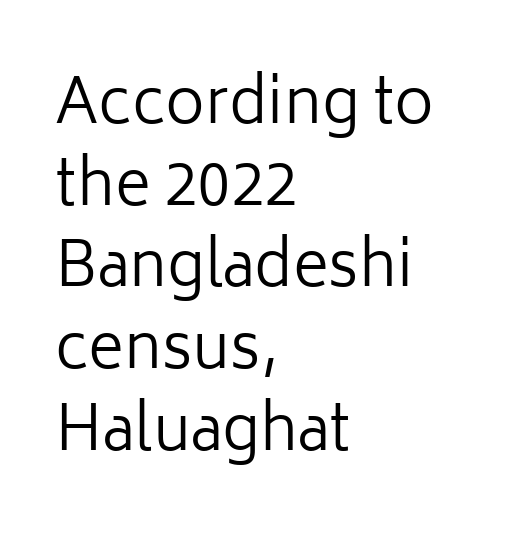
The image shows 61 px regular-weight sans-serif type, upright; set left-aligned, normal line spacing (1.34x), normal letter spacing, not underlined; low stroke contrast and a medium x-height.
